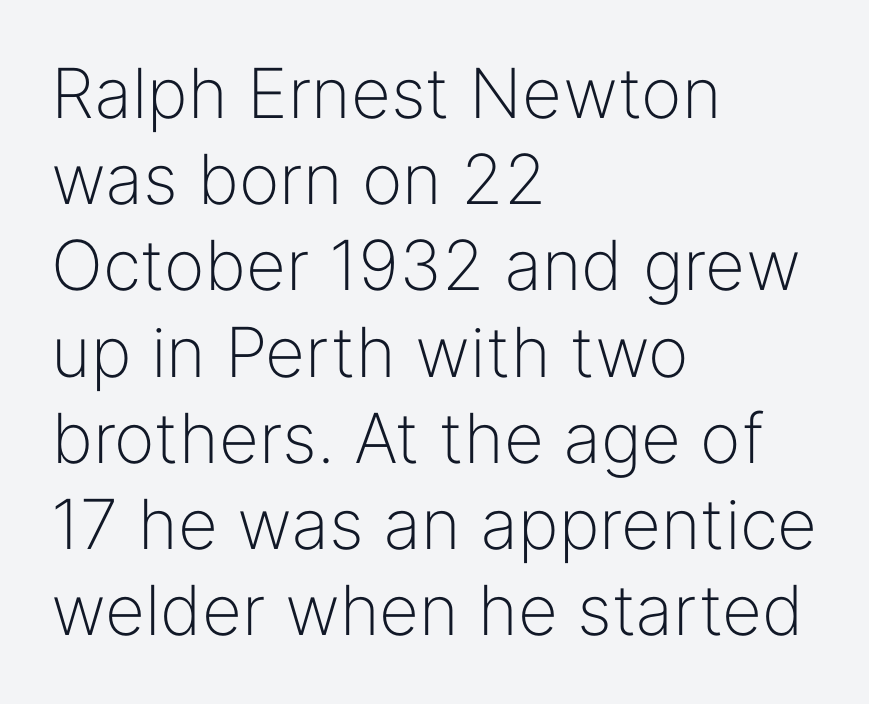
Q: Is the text bold? A: No.
Q: Is the text italic (slanted)? A: No, it is upright.
Q: Is the typeface a serif or a sans-serif typeface? A: Sans-serif.
Q: Is the text underlined? A: No.
Q: How is the paragraph aligned? A: Left-aligned.
Q: Is the spacing between letters normal or unusually wide? A: Normal.
Q: Is the spacing between lines tight, normal or loose? A: Normal.
Q: Width (condensed, normal, or wide)? A: Normal.
Q: Stroke contrast? A: Low.
Q: x-height? A: Medium.
Q: Monospaced? A: No.
